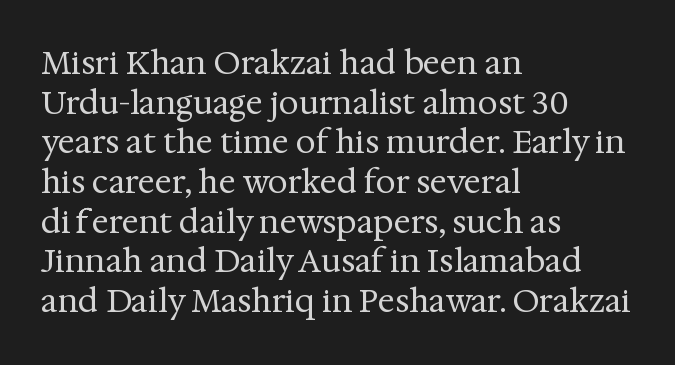
{"serif": "yes", "italic": "no", "bold": "no", "weight": "regular", "width": "normal", "stroke_contrast": "medium", "x_height": "medium", "monospaced": "no", "underline": "no", "align": "left", "line_spacing_ratio": 1.24, "letter_spacing": "normal", "letter_spacing_em": 0.0, "glyph_px": 32}
